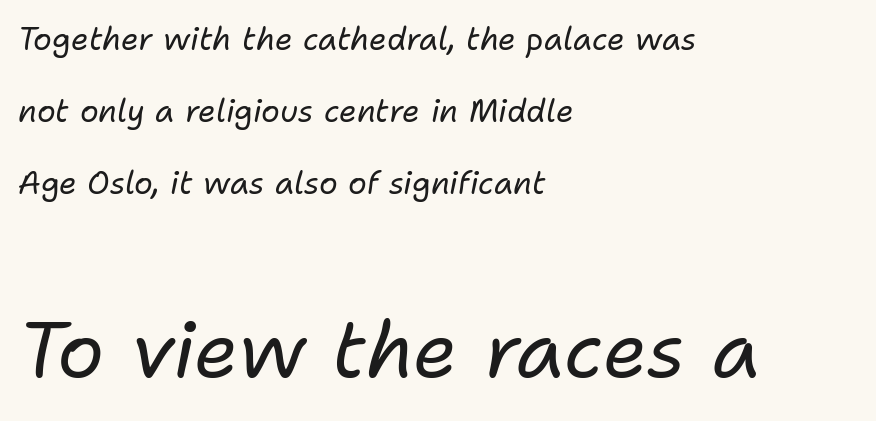
The image shows 78 px regular-weight type, italic (leaning right); set left-aligned, loose line spacing (2.33x), normal letter spacing, not underlined; the second (bottom) block is 2.52x larger; low stroke contrast and a medium x-height.
